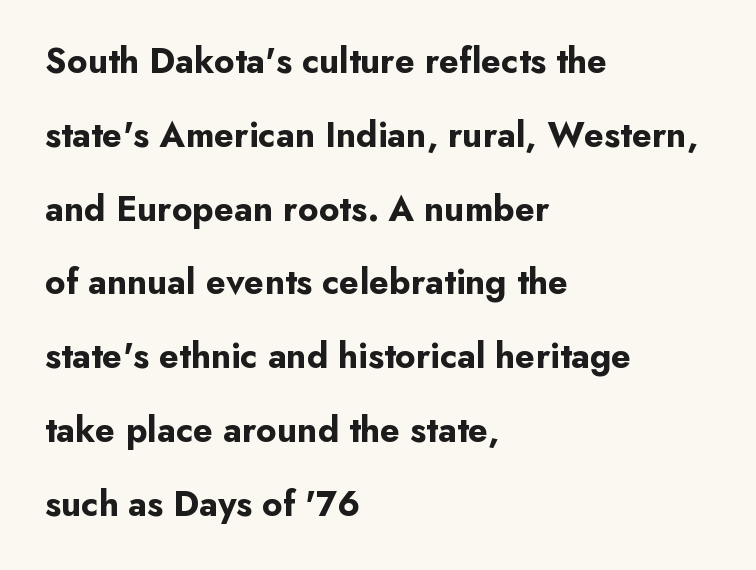
Q: Is the text bold? A: Yes.
Q: Is the text italic (slanted)? A: No, it is upright.
Q: Is the typeface a serif or a sans-serif typeface? A: Sans-serif.
Q: Is the text underlined? A: No.
Q: How is the paragraph aligned? A: Left-aligned.
Q: Is the spacing between letters normal or unusually wide? A: Normal.
Q: Is the spacing between lines tight, normal or loose? A: Loose.
Q: Width (condensed, normal, or wide)? A: Normal.
Q: Stroke contrast? A: Low.
Q: x-height? A: Small.
Q: Monospaced? A: No.
